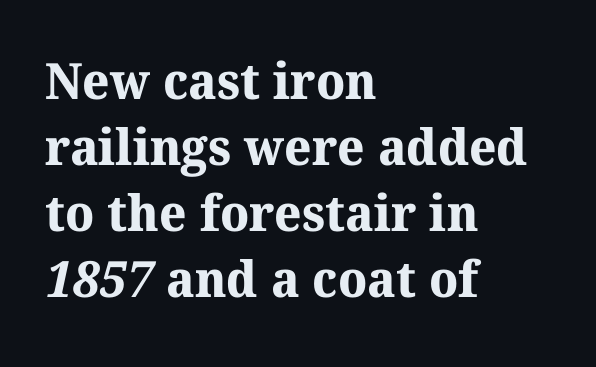
The image shows 50 px bold serif type; set left-aligned, normal line spacing (1.32x), normal letter spacing, not underlined; medium stroke contrast and a medium x-height.
